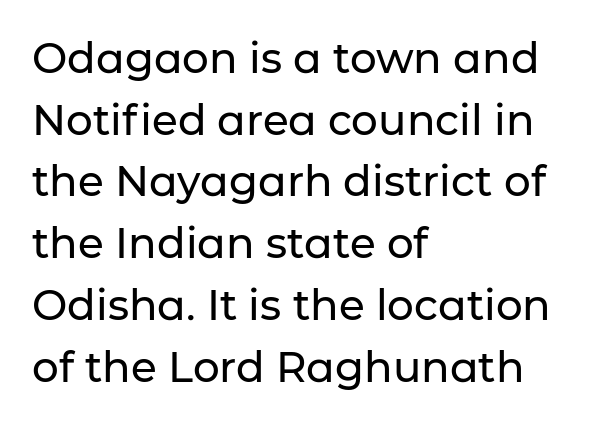
{"serif": "no", "italic": "no", "width": "normal", "stroke_contrast": "low", "x_height": "medium", "monospaced": "no", "underline": "no", "align": "left", "line_spacing": "normal", "line_spacing_ratio": 1.47, "letter_spacing": "normal", "letter_spacing_em": 0.0, "glyph_px": 42}
